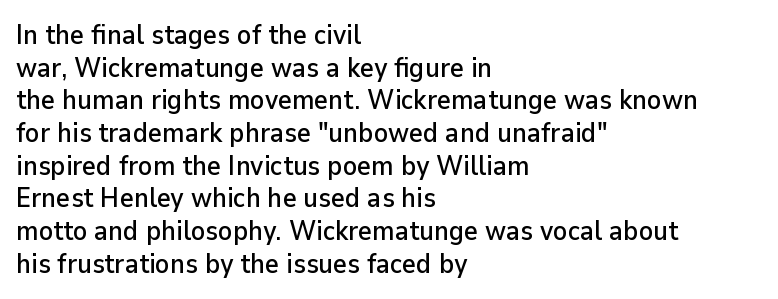
{"italic": "no", "underline": "no", "align": "left", "line_spacing_ratio": 1.21, "letter_spacing": "normal", "letter_spacing_em": 0.0, "glyph_px": 27}
